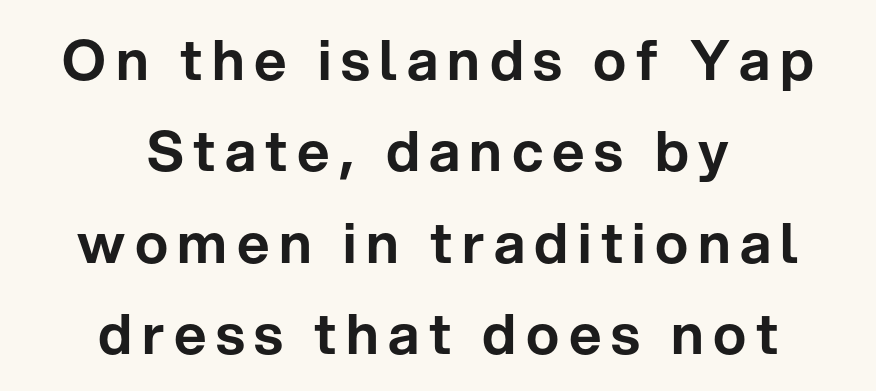
The image shows 56 px sans-serif type, upright; set centered, normal line spacing (1.63x), not underlined; low stroke contrast and a medium x-height.
